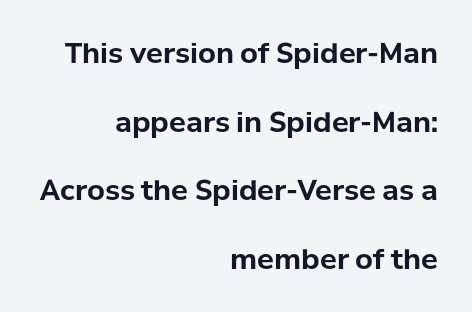
Here the glyphs are tracked normally, forming tight word shapes. Loosely led — the rows are spread out. What weight is shown? A full bold with thick strokes. The rendering anchors every line to the right-hand side.
